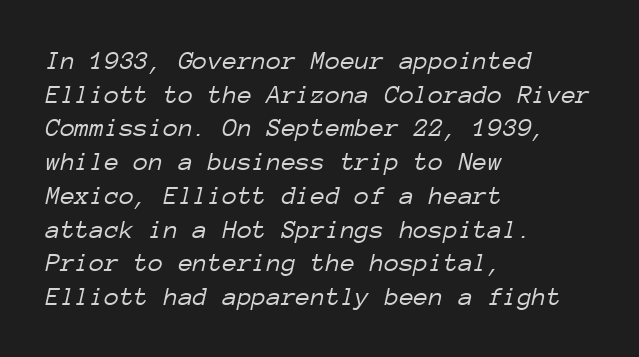
{"italic": "yes", "lean": "right", "slant_degrees": 12, "bold": "no", "underline": "no", "align": "left", "line_spacing": "normal", "line_spacing_ratio": 1.25, "letter_spacing": "normal", "letter_spacing_em": 0.0, "glyph_px": 27}
